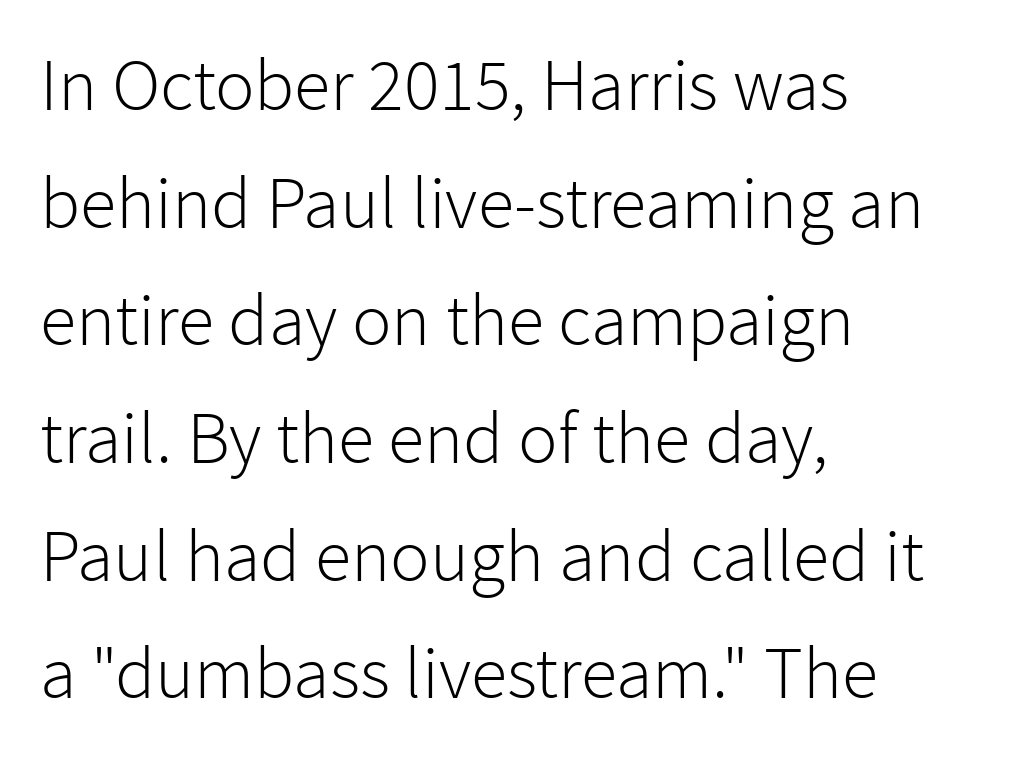
One-word summary of the alignment: left. When letters stand straight like this, we call the style roman or upright. Compared with a typical body face, this is equally light or lighter still. Students, observe: this is what conventionally led text looks like.
